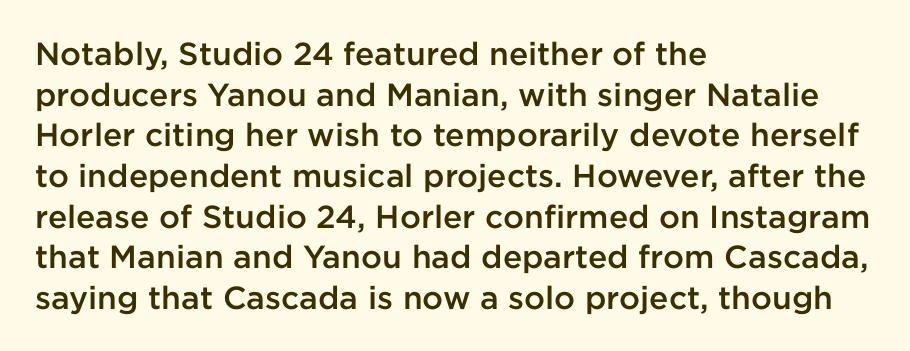
The letterforms sit shoulder to shoulder at normal distance. Every stem runs plumb, perpendicular to the baseline. Lines of text with bare space underneath. Vertical spacing — default.
